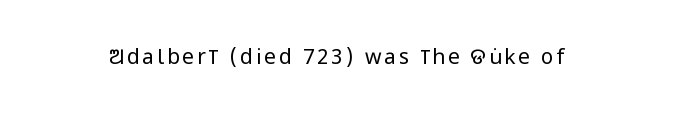
Nope, not italic — everything's standing straight. Weight: regular or lighter. This rendering features lettering with no underline.
